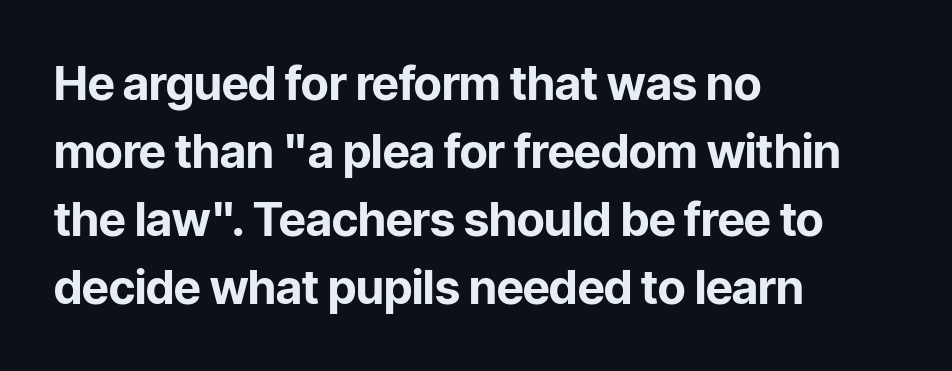
The image shows 47 px bold sans-serif type, upright; set left-aligned, normal line spacing (1.45x), normal letter spacing, not underlined; low stroke contrast and a medium x-height.
